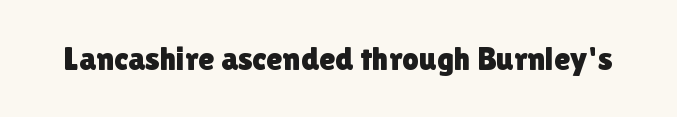
Q: Is the text italic (slanted)? A: No, it is upright.
Q: Is the typeface a serif or a sans-serif typeface? A: Sans-serif.
Q: Is the text underlined? A: No.
Q: Is the spacing between letters normal or unusually wide? A: Normal.
Q: Width (condensed, normal, or wide)? A: Normal.
Q: x-height? A: Medium.
Q: Monospaced? A: No.
